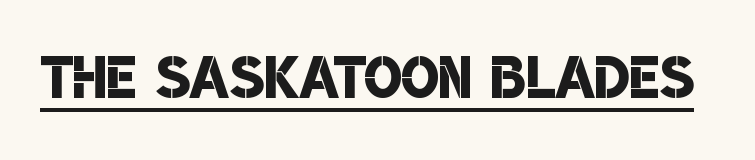
{"serif": "no", "bold": "semi", "weight": "semibold", "width": "condensed", "stroke_contrast": "low", "x_height": "large", "monospaced": "no", "underline": "yes", "letter_spacing": "normal", "letter_spacing_em": 0.0, "glyph_px": 79}
